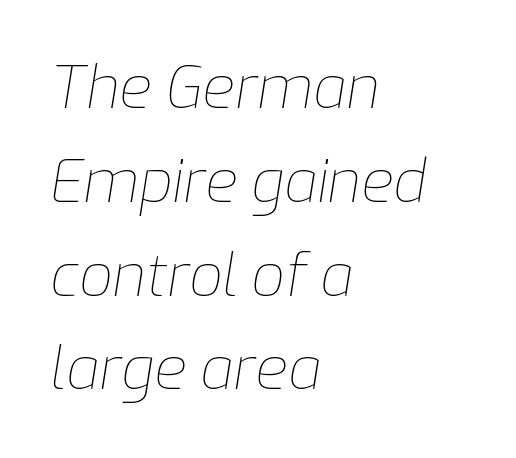
The image shows 59 px thin type, italic (leaning right); set left-aligned, normal line spacing (1.59x), normal letter spacing, not underlined; low stroke contrast and a medium x-height.
